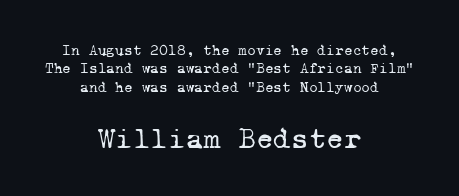
{"serif": "yes", "bold": "no", "weight": "regular", "width": "normal", "stroke_contrast": "low", "x_height": "medium", "monospaced": "yes", "underline": "no", "align": "center", "line_spacing_ratio": 1.23, "letter_spacing": "normal", "letter_spacing_em": 0.0, "larger_block": "second", "size_ratio": 2.0, "glyph_px": 30}
